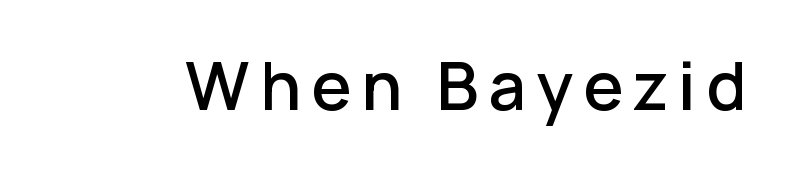
{"serif": "no", "italic": "no", "width": "normal", "stroke_contrast": "low", "x_height": "medium", "monospaced": "no", "underline": "no", "glyph_px": 67}
